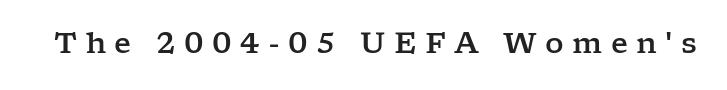
Q: Is the text italic (slanted)? A: No, it is upright.
Q: Is the typeface a serif or a sans-serif typeface? A: Serif.
Q: Is the text underlined? A: No.
Q: Is the spacing between letters normal or unusually wide? A: Unusually wide.
Q: Width (condensed, normal, or wide)? A: Wide.
Q: Stroke contrast? A: Low.
Q: x-height? A: Medium.
Q: Monospaced? A: No.
